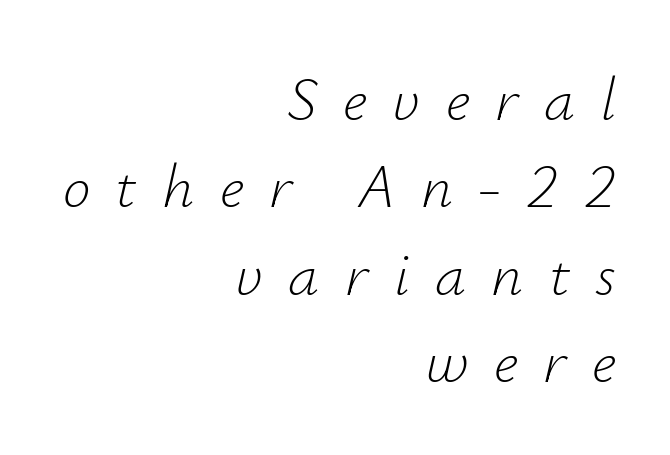
{"italic": "yes", "lean": "right", "slant_degrees": 12, "bold": "no", "weight": "light", "width": "normal", "stroke_contrast": "low", "x_height": "small", "monospaced": "no", "underline": "no", "align": "right", "line_spacing": "normal", "line_spacing_ratio": 1.41, "letter_spacing": "wide", "letter_spacing_em": 0.41, "glyph_px": 62}
